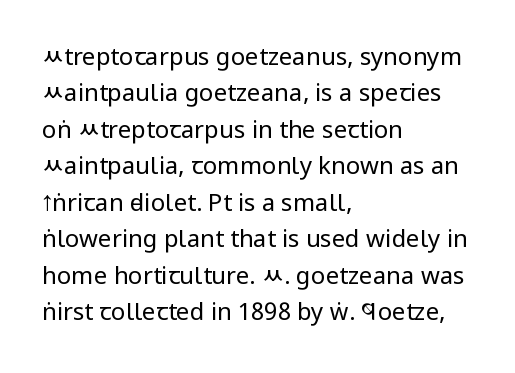
The image shows 24 px text type, upright; set left-aligned, normal line spacing (1.52x), normal letter spacing, not underlined.
